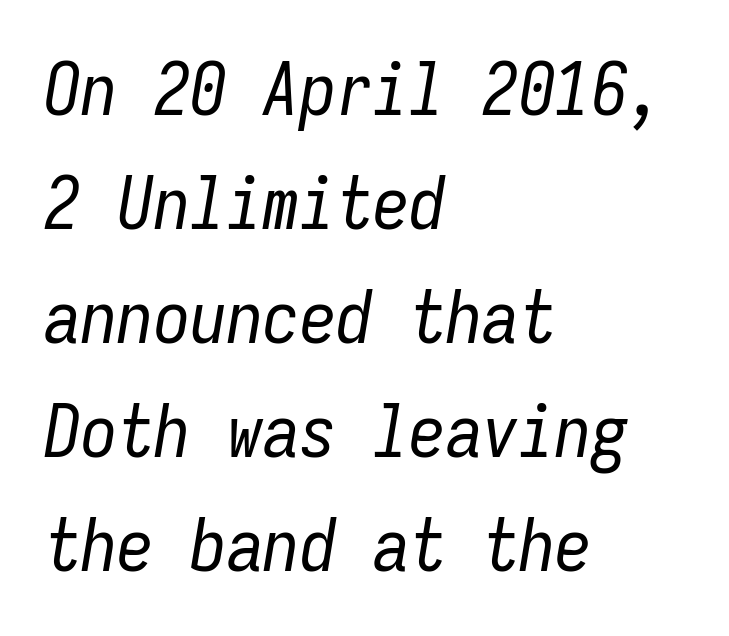
Q: Is the text bold? A: No.
Q: Is the text italic (slanted)? A: Yes, it leans right by about 9 degrees.
Q: Is the text underlined? A: No.
Q: How is the paragraph aligned? A: Left-aligned.
Q: Is the spacing between letters normal or unusually wide? A: Normal.
Q: Is the spacing between lines tight, normal or loose? A: Normal.
Q: Width (condensed, normal, or wide)? A: Condensed.
Q: Stroke contrast? A: Low.
Q: x-height? A: Medium.
Q: Monospaced? A: Yes.
